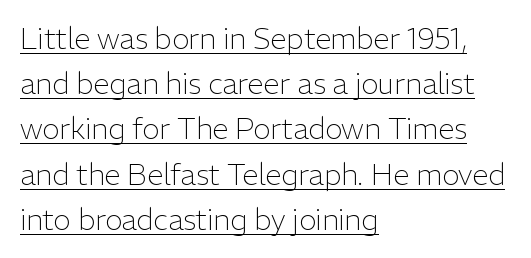
{"serif": "no", "italic": "no", "bold": "no", "weight": "light", "width": "normal", "stroke_contrast": "low", "x_height": "medium", "monospaced": "no", "underline": "yes", "align": "left", "line_spacing": "normal", "line_spacing_ratio": 1.56, "letter_spacing": "normal", "letter_spacing_em": 0.0, "glyph_px": 29}
